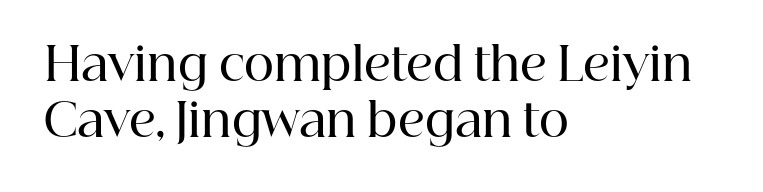
These lines are set flush left with a ragged right edge. Font category for this specimen: serif. This is the regular roman posture of the typeface. Words float on clear page, feet unadorned.
